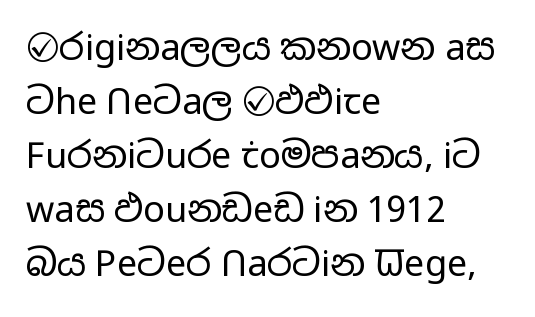
The rendering uses a moderate line-height, typical for paragraphs. Every stem runs plumb, perpendicular to the baseline. Caption: multi-line text, flush left, ragged right. Character widths vary here, with narrow letters taking less room than wide ones.
